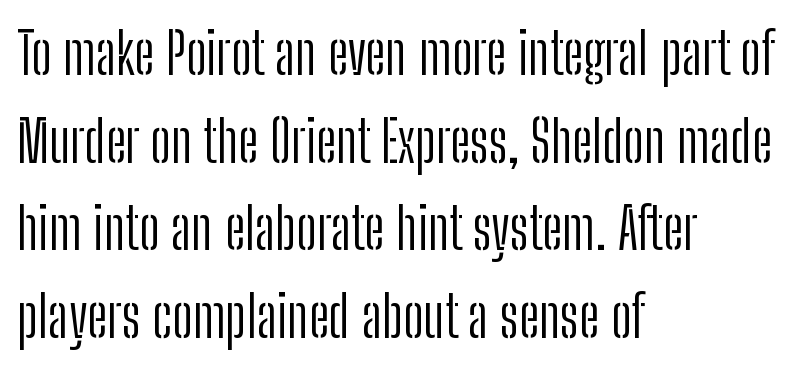
{"serif": "no", "italic": "no", "bold": "no", "weight": "light", "width": "condensed", "stroke_contrast": "low", "x_height": "medium", "monospaced": "no", "underline": "no", "align": "left", "line_spacing": "normal", "line_spacing_ratio": 1.51, "letter_spacing": "normal", "letter_spacing_em": 0.0, "glyph_px": 58}
